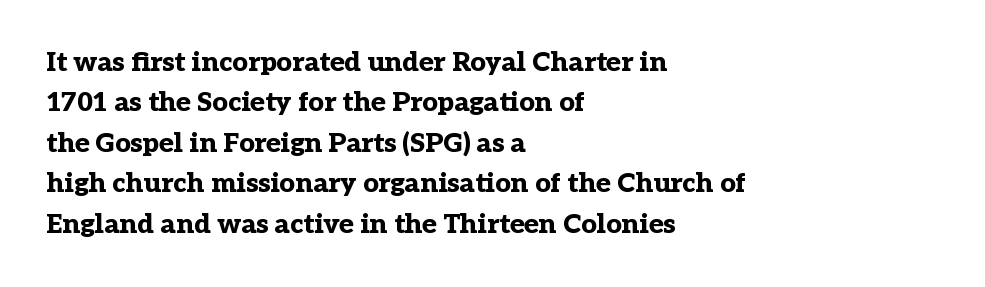
Look at the tracking — it's just the regular setting, nothing added. A classic flush-left, rag-right setting is used for this passage. Lines of text with bare space underneath. The font's upright variant was chosen for this text.
